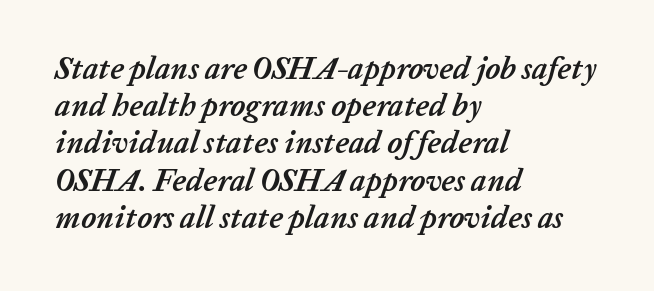
Q: Is the text bold? A: Yes.
Q: Is the text italic (slanted)? A: Yes, it leans right by about 20 degrees.
Q: Is the text underlined? A: No.
Q: How is the paragraph aligned? A: Left-aligned.
Q: Is the spacing between letters normal or unusually wide? A: Normal.
Q: Width (condensed, normal, or wide)? A: Normal.
Q: Stroke contrast? A: Low.
Q: x-height? A: Medium.
Q: Monospaced? A: No.
